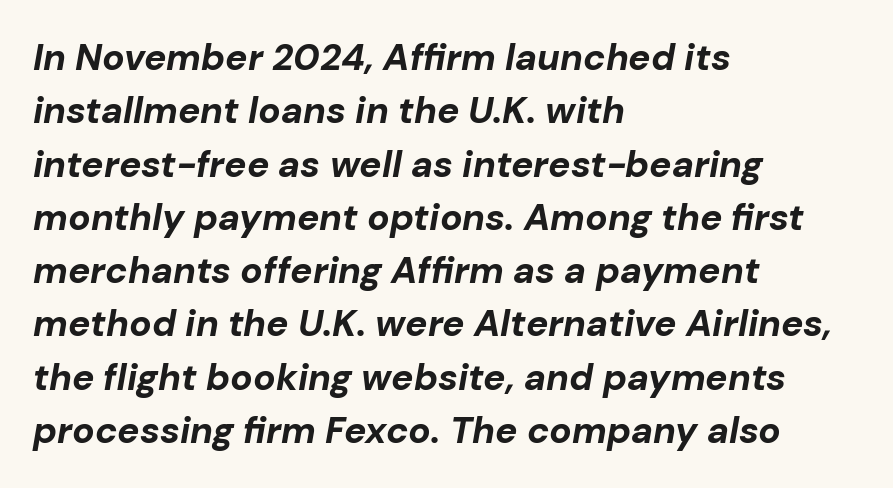
The image shows 37 px bold type, italic (leaning right); set left-aligned, normal line spacing (1.44x), normal letter spacing, not underlined; low stroke contrast and a medium x-height.
